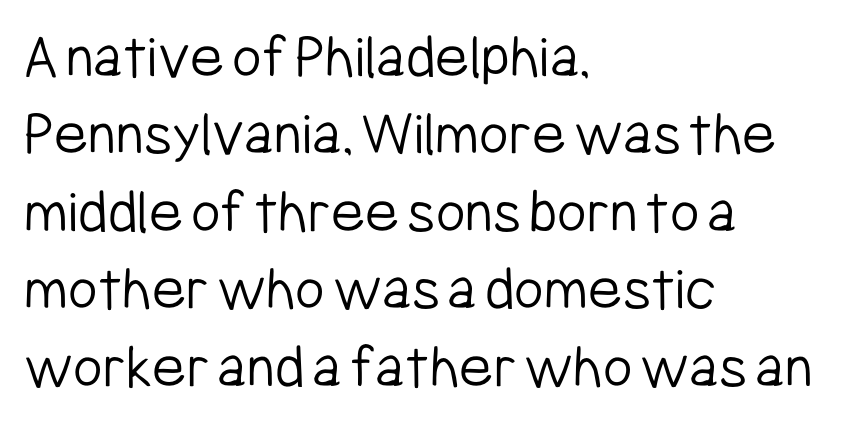
Q: Is the text bold? A: No.
Q: Is the text italic (slanted)? A: No, it is upright.
Q: Is the typeface a serif or a sans-serif typeface? A: Sans-serif.
Q: Is the text underlined? A: No.
Q: How is the paragraph aligned? A: Left-aligned.
Q: Is the spacing between letters normal or unusually wide? A: Normal.
Q: Width (condensed, normal, or wide)? A: Condensed.
Q: Stroke contrast? A: Low.
Q: x-height? A: Medium.
Q: Monospaced? A: No.
